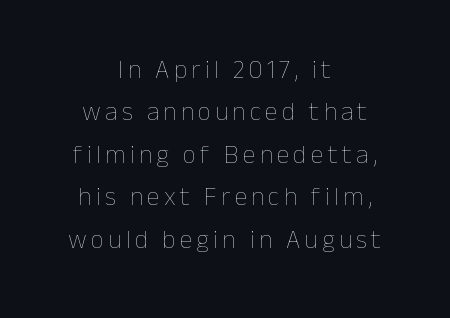
The space beneath each line is pristine and unruled. Italic? Not at all — the glyphs are vertical. One glance says typical: line gaps are just what's usual. The passage shown is not bold in any degree. A student would call this center alignment; a typographer would say set centered.
